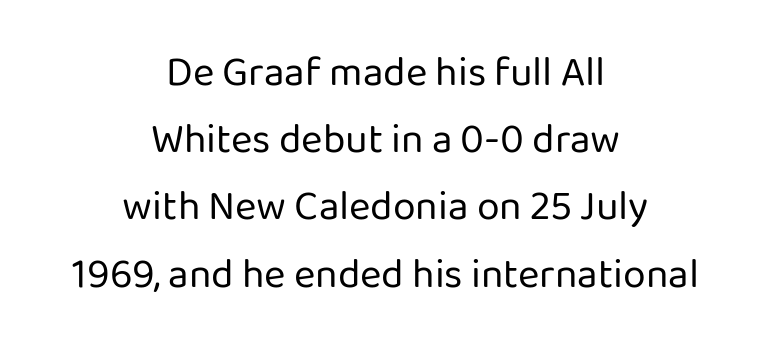
The image shows 41 px regular-weight sans-serif type, upright; set centered, normal line spacing (1.64x), normal letter spacing, not underlined; low stroke contrast and a medium x-height.
